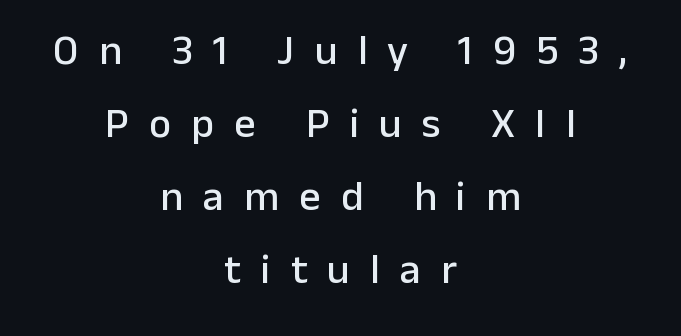
{"serif": "no", "italic": "no", "width": "normal", "stroke_contrast": "low", "x_height": "medium", "monospaced": "no", "underline": "no", "align": "center", "line_spacing_ratio": 1.74, "letter_spacing": "wide", "letter_spacing_em": 0.48, "glyph_px": 42}
